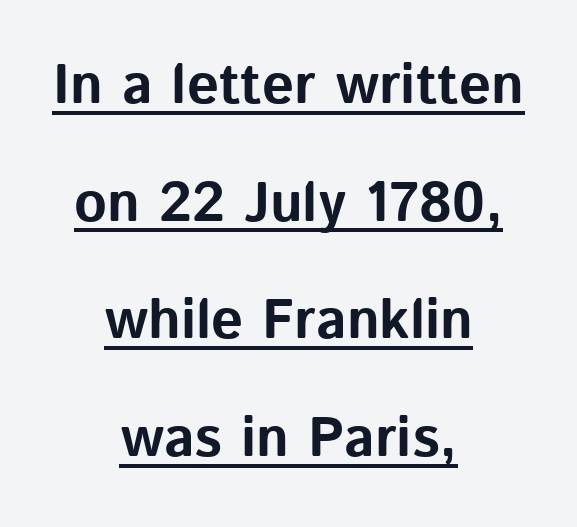
{"serif": "no", "italic": "no", "bold": "yes", "weight": "bold", "width": "normal", "stroke_contrast": "low", "x_height": "medium", "monospaced": "no", "underline": "yes", "align": "center", "line_spacing": "loose", "line_spacing_ratio": 2.1, "letter_spacing": "normal", "letter_spacing_em": 0.0, "glyph_px": 56}
